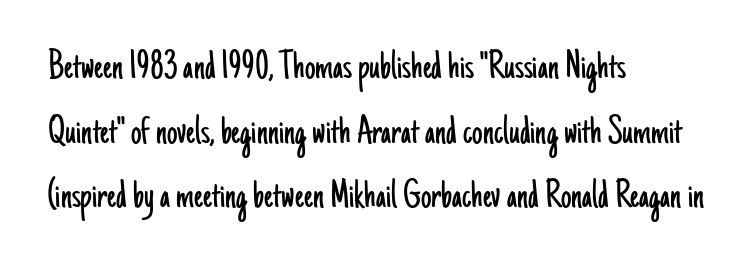
Q: Is the text bold? A: No.
Q: Is the text italic (slanted)? A: No, it is upright.
Q: Is the typeface a serif or a sans-serif typeface? A: Sans-serif.
Q: Is the text underlined? A: No.
Q: How is the paragraph aligned? A: Left-aligned.
Q: Is the spacing between letters normal or unusually wide? A: Normal.
Q: Is the spacing between lines tight, normal or loose? A: Normal.
Q: Width (condensed, normal, or wide)? A: Condensed.
Q: Stroke contrast? A: Low.
Q: x-height? A: Small.
Q: Monospaced? A: No.
